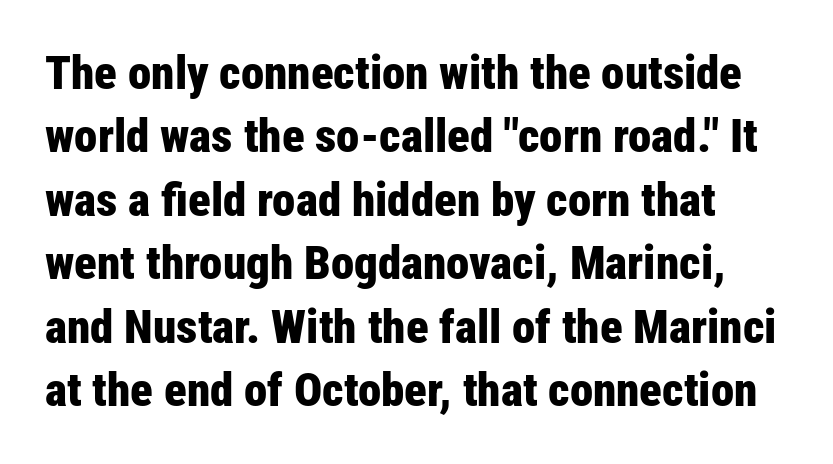
The image shows 47 px bold, condensed sans-serif type, upright; set normal line spacing (1.35x), normal letter spacing, not underlined; low stroke contrast and a medium x-height.
